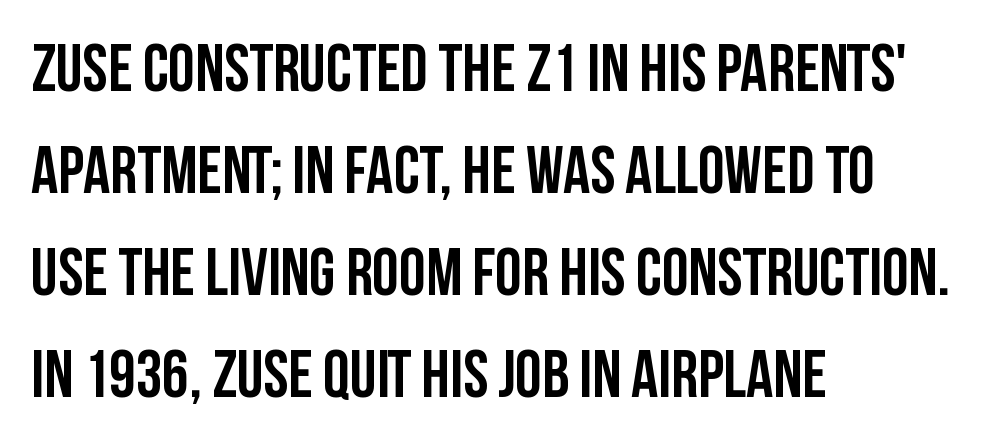
{"serif": "no", "italic": "no", "bold": "yes", "weight": "semibold", "width": "condensed", "stroke_contrast": "low", "x_height": "large", "monospaced": "no", "underline": "no", "align": "left", "line_spacing": "normal", "line_spacing_ratio": 1.52, "letter_spacing": "normal", "letter_spacing_em": 0.0, "glyph_px": 67}
